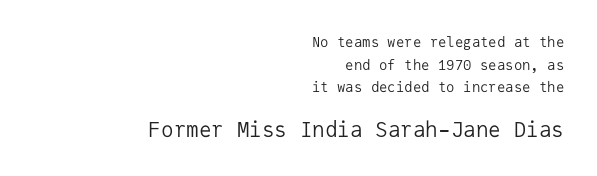
Q: Is the text bold? A: No.
Q: Is the text italic (slanted)? A: No, it is upright.
Q: Is the text underlined? A: No.
Q: How is the paragraph aligned? A: Right-aligned.
Q: Is the spacing between letters normal or unusually wide? A: Normal.
Q: Is the spacing between lines tight, normal or loose? A: Normal.
Q: Which block of text is set in a larger size, the first (top) or the second (bottom)? A: The second (bottom) one.
